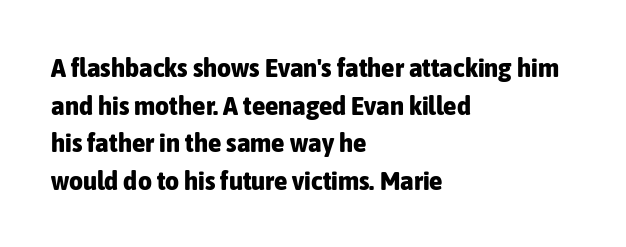
The image shows 27 px bold type, upright; set left-aligned, normal line spacing (1.39x), normal letter spacing, not underlined.
